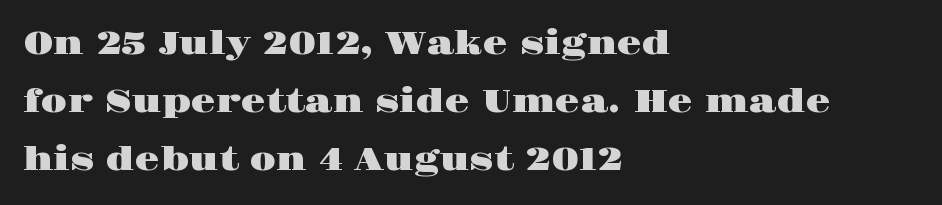
Q: Is the text italic (slanted)? A: No, it is upright.
Q: Is the typeface a serif or a sans-serif typeface? A: Serif.
Q: Is the text underlined? A: No.
Q: How is the paragraph aligned? A: Left-aligned.
Q: Is the spacing between letters normal or unusually wide? A: Normal.
Q: Width (condensed, normal, or wide)? A: Wide.
Q: Stroke contrast? A: High.
Q: x-height? A: Large.
Q: Monospaced? A: No.
